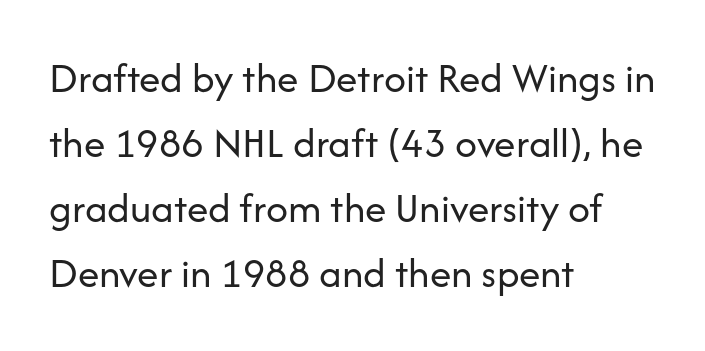
The image shows 43 px regular-weight sans-serif type, upright; set left-aligned, normal line spacing (1.51x), normal letter spacing, not underlined; low stroke contrast and a medium x-height.
